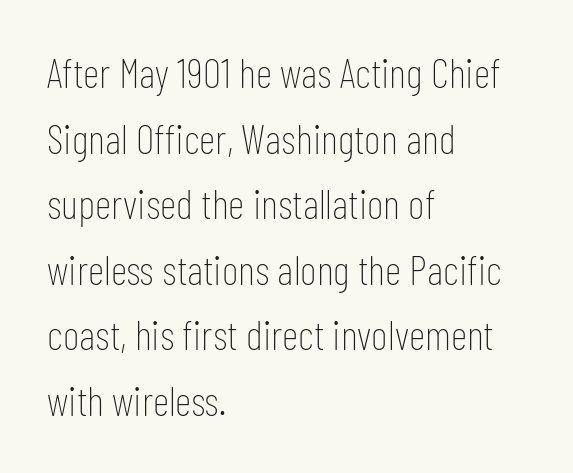
{"serif": "no", "italic": "no", "bold": "no", "weight": "thin", "width": "condensed", "stroke_contrast": "low", "x_height": "medium", "monospaced": "no", "underline": "no", "align": "left", "line_spacing": "normal", "line_spacing_ratio": 1.6, "letter_spacing": "normal", "letter_spacing_em": 0.0, "glyph_px": 41}
